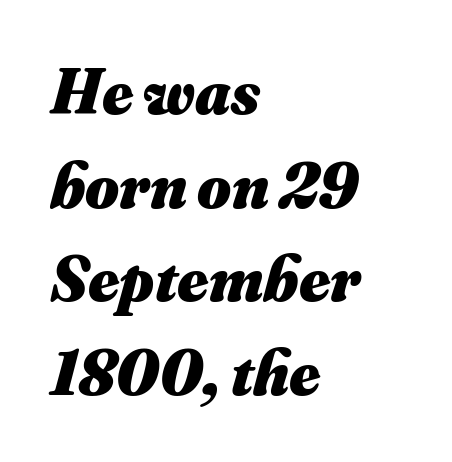
Q: Is the text bold? A: Yes.
Q: Is the text italic (slanted)? A: Yes, it leans right by about 16 degrees.
Q: Is the text underlined? A: No.
Q: How is the paragraph aligned? A: Left-aligned.
Q: Is the spacing between letters normal or unusually wide? A: Normal.
Q: Is the spacing between lines tight, normal or loose? A: Normal.
Q: Width (condensed, normal, or wide)? A: Normal.
Q: Stroke contrast? A: Medium.
Q: x-height? A: Small.
Q: Monospaced? A: No.
